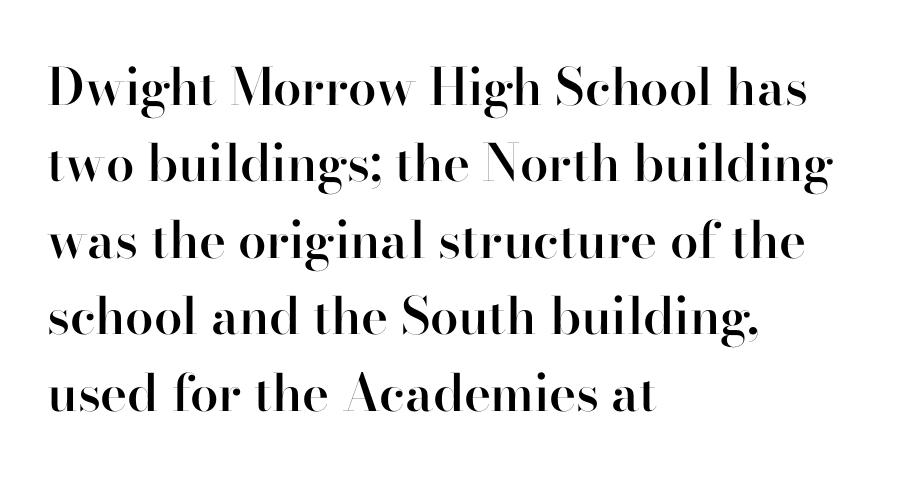
Tall strokes in this sample are plumb rather than angled. The rendering keeps characters at their native spacing. All the whitespace from short lines collects on the right. The space beneath each line is pristine and unruled. The block of text has a typical density, with ordinary space between rows. The characters display serif detailing at their extremities.
